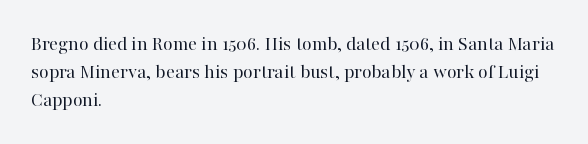
{"italic": "no", "bold": "no", "underline": "no", "align": "left", "line_spacing": "normal", "line_spacing_ratio": 1.33, "letter_spacing": "normal", "letter_spacing_em": 0.0, "glyph_px": 21}
